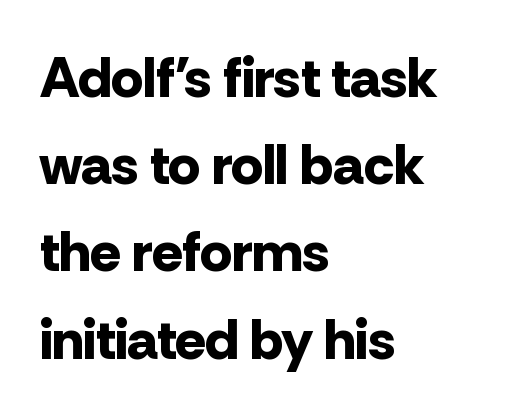
Q: Is the text bold? A: Yes.
Q: Is the text italic (slanted)? A: No, it is upright.
Q: Is the typeface a serif or a sans-serif typeface? A: Sans-serif.
Q: Is the text underlined? A: No.
Q: How is the paragraph aligned? A: Left-aligned.
Q: Is the spacing between letters normal or unusually wide? A: Normal.
Q: Is the spacing between lines tight, normal or loose? A: Normal.
Q: Width (condensed, normal, or wide)? A: Normal.
Q: Stroke contrast? A: Low.
Q: x-height? A: Medium.
Q: Monospaced? A: No.
